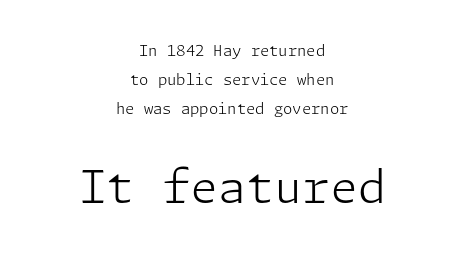
{"serif": "no", "italic": "no", "bold": "no", "weight": "light", "width": "normal", "stroke_contrast": "low", "x_height": "medium", "underline": "no", "align": "center", "line_spacing": "loose", "line_spacing_ratio": 1.94, "letter_spacing": "normal", "letter_spacing_em": 0.0, "larger_block": "second", "size_ratio": 3.0, "glyph_px": 45}
